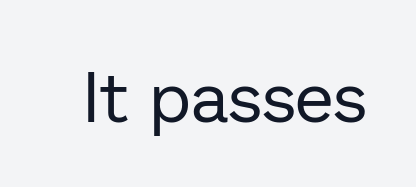
{"serif": "no", "italic": "no", "bold": "no", "weight": "regular", "width": "normal", "stroke_contrast": "low", "x_height": "medium", "monospaced": "no", "underline": "no", "letter_spacing": "normal", "letter_spacing_em": 0.0, "glyph_px": 71}
